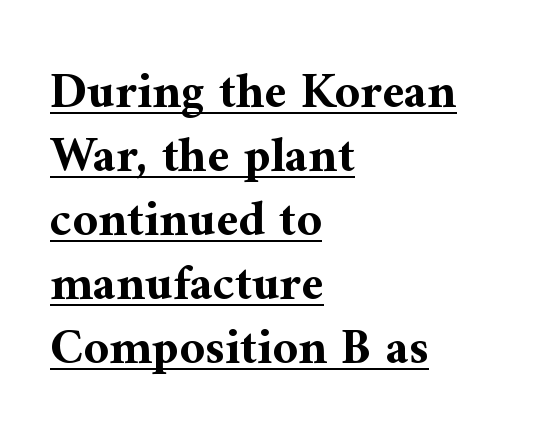
Q: Is the text bold? A: Yes.
Q: Is the text italic (slanted)? A: No, it is upright.
Q: Is the typeface a serif or a sans-serif typeface? A: Serif.
Q: Is the text underlined? A: Yes.
Q: How is the paragraph aligned? A: Left-aligned.
Q: Is the spacing between letters normal or unusually wide? A: Normal.
Q: Is the spacing between lines tight, normal or loose? A: Normal.
Q: Width (condensed, normal, or wide)? A: Normal.
Q: Stroke contrast? A: Medium.
Q: x-height? A: Medium.
Q: Monospaced? A: No.
